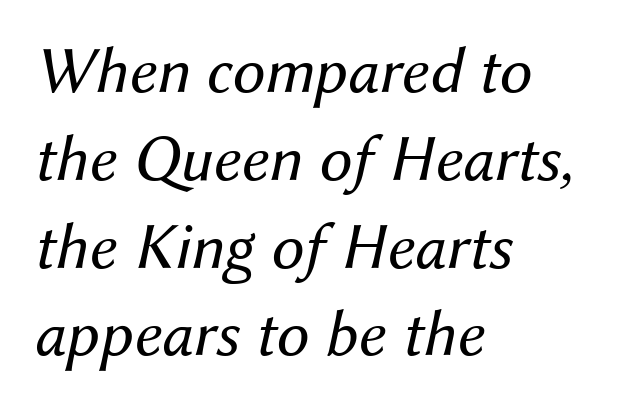
These lines are rendered in a variable-pitch font. Typeset ragged right — the left edge is the straight one. Stems and bowls with no extra thickness — not bold. Only glyphs here, with clear space below each row. Is there much room between lines? A standard amount, neither cramped nor airy. The passage shown leans; its letterforms are oblique.
